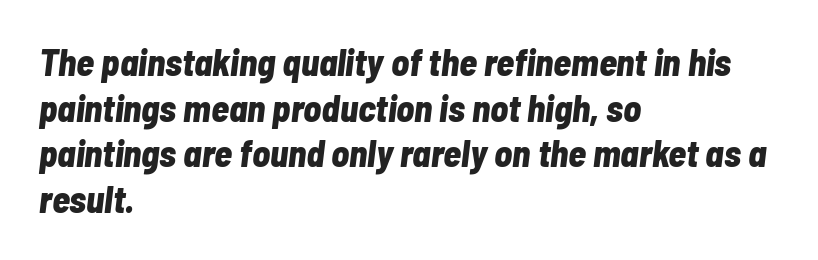
The horizontal fit of the characters is conventional and even. Only glyphs here, with clear space below each row. Does the weight exceed regular? Yes, all the way to bold. Do the characters align in a grid? No, the font is proportional. Short and long lines alike share a common starting point at left. Is the type slanted? Yes — the strokes lean at a clear angle.
